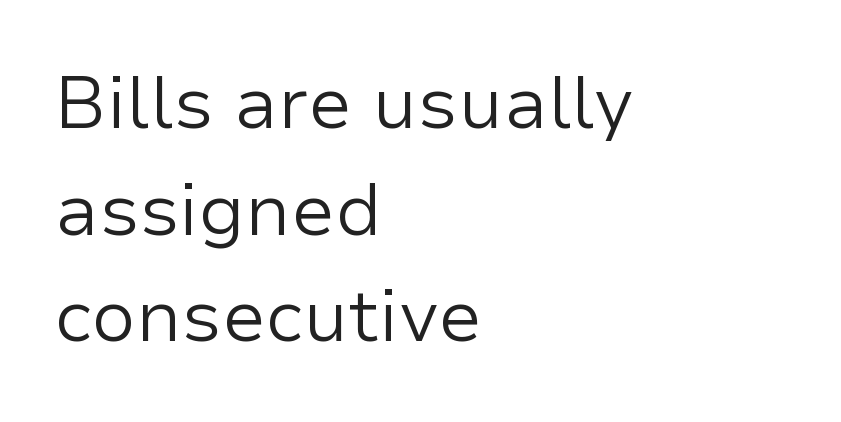
One-word summary of the alignment: left. Regarding leading, the lines here are spaced in the standard way. No letter is thick-stroked: the sample isn't bold. Spacing verdict: proportional, widths tailored to each character.
